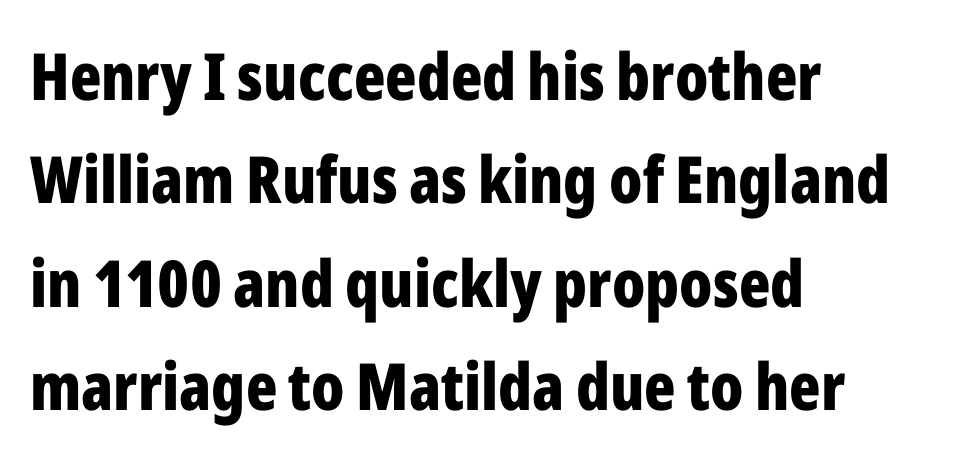
Q: Is the text bold? A: Yes.
Q: Is the text italic (slanted)? A: No, it is upright.
Q: Is the typeface a serif or a sans-serif typeface? A: Sans-serif.
Q: Is the text underlined? A: No.
Q: How is the paragraph aligned? A: Left-aligned.
Q: Is the spacing between letters normal or unusually wide? A: Normal.
Q: Is the spacing between lines tight, normal or loose? A: Normal.
Q: Width (condensed, normal, or wide)? A: Condensed.
Q: Stroke contrast? A: Low.
Q: x-height? A: Medium.
Q: Monospaced? A: No.
